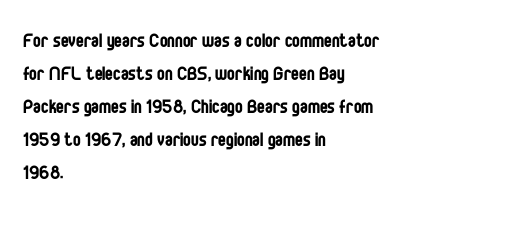
Does extra space separate the letters? No, they use regular spacing. The rendering anchors every line to the left-hand side. The axis of the letterforms is exactly vertical. These lines sit exactly where default settings would place them. Ink coverage per letter is moderate at most. Bare-footed words on every line.
